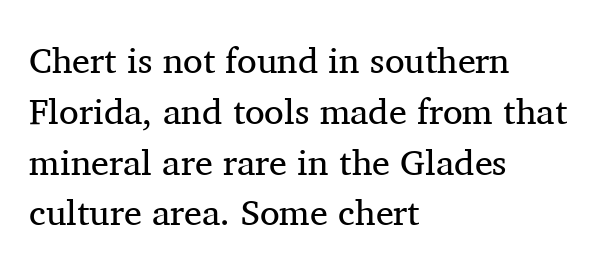
Q: Is the text bold? A: No.
Q: Is the text italic (slanted)? A: No, it is upright.
Q: Is the typeface a serif or a sans-serif typeface? A: Serif.
Q: Is the text underlined? A: No.
Q: How is the paragraph aligned? A: Left-aligned.
Q: Is the spacing between letters normal or unusually wide? A: Normal.
Q: Is the spacing between lines tight, normal or loose? A: Normal.
Q: Width (condensed, normal, or wide)? A: Normal.
Q: Stroke contrast? A: Medium.
Q: x-height? A: Medium.
Q: Monospaced? A: No.
